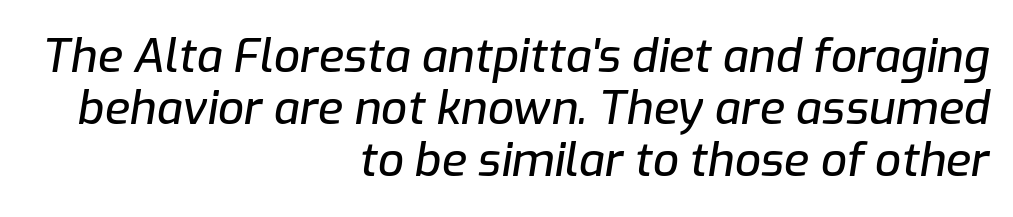
{"italic": "yes", "lean": "right", "slant_degrees": 9, "width": "normal", "stroke_contrast": "low", "x_height": "medium", "monospaced": "no", "underline": "no", "align": "right", "line_spacing": "tight", "line_spacing_ratio": 1.13, "letter_spacing": "normal", "letter_spacing_em": 0.0, "glyph_px": 46}
